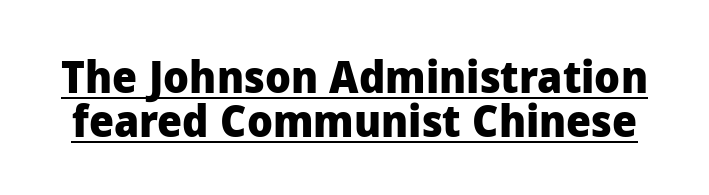
Q: Is the text bold? A: Yes.
Q: Is the text italic (slanted)? A: No, it is upright.
Q: Is the typeface a serif or a sans-serif typeface? A: Sans-serif.
Q: Is the text underlined? A: Yes.
Q: Is the spacing between letters normal or unusually wide? A: Normal.
Q: Is the spacing between lines tight, normal or loose? A: Tight.
Q: Width (condensed, normal, or wide)? A: Normal.
Q: Stroke contrast? A: Low.
Q: x-height? A: Medium.
Q: Monospaced? A: No.
